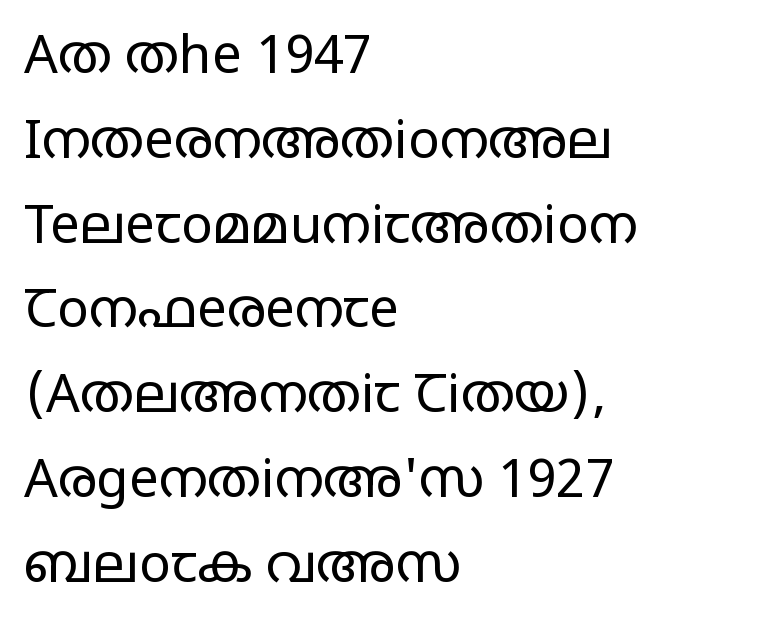
Q: Is the text bold? A: No.
Q: Is the text italic (slanted)? A: No, it is upright.
Q: Is the typeface a serif or a sans-serif typeface? A: Sans-serif.
Q: Is the text underlined? A: No.
Q: How is the paragraph aligned? A: Left-aligned.
Q: Is the spacing between letters normal or unusually wide? A: Normal.
Q: Is the spacing between lines tight, normal or loose? A: Normal.
Q: Width (condensed, normal, or wide)? A: Wide.
Q: Stroke contrast? A: Low.
Q: x-height? A: Large.
Q: Monospaced? A: No.
